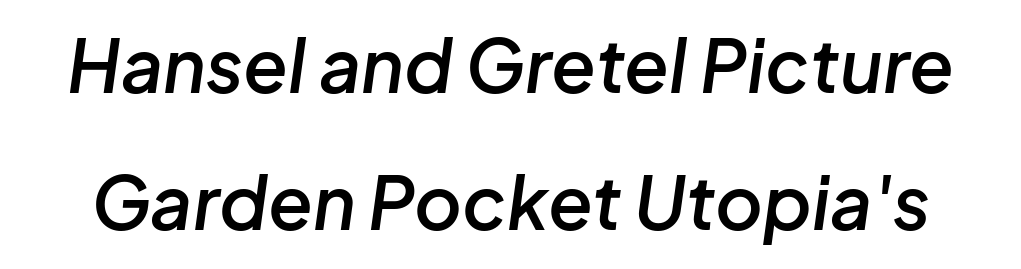
Q: Is the text bold? A: Semi-bold.
Q: Is the text italic (slanted)? A: Yes, it leans right by about 8 degrees.
Q: Is the text underlined? A: No.
Q: Is the spacing between letters normal or unusually wide? A: Normal.
Q: Width (condensed, normal, or wide)? A: Normal.
Q: Stroke contrast? A: Low.
Q: x-height? A: Medium.
Q: Monospaced? A: No.
